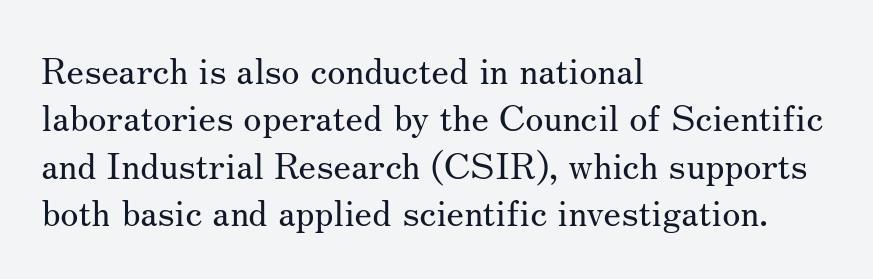
Q: Is the text bold? A: No.
Q: Is the text italic (slanted)? A: No, it is upright.
Q: Is the typeface a serif or a sans-serif typeface? A: Serif.
Q: Is the text underlined? A: No.
Q: How is the paragraph aligned? A: Left-aligned.
Q: Is the spacing between letters normal or unusually wide? A: Normal.
Q: Is the spacing between lines tight, normal or loose? A: Normal.
Q: Width (condensed, normal, or wide)? A: Normal.
Q: Stroke contrast? A: Medium.
Q: x-height? A: Small.
Q: Monospaced? A: No.
